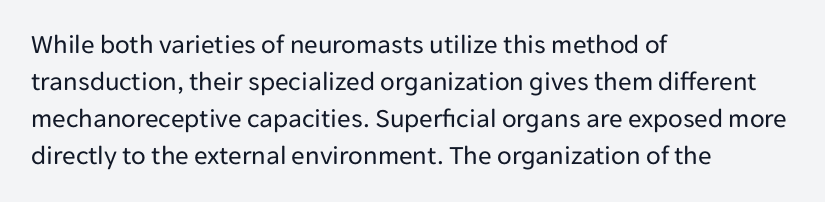
The image shows 27 px text type, upright; set left-aligned, normal line spacing (1.37x), normal letter spacing, not underlined.
